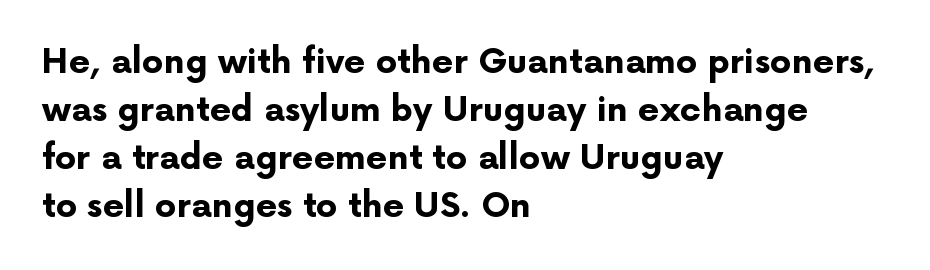
The image shows 34 px bold sans-serif type, upright; set left-aligned, normal line spacing (1.41x), normal letter spacing, not underlined; low stroke contrast and a medium x-height.
